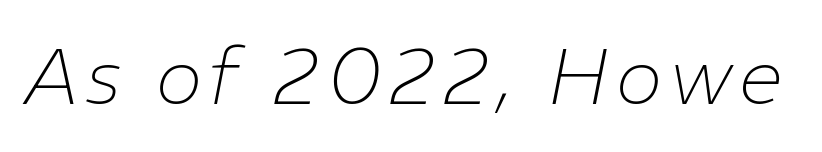
The image shows 79 px thin type, italic (leaning right); set not underlined; low stroke contrast and a medium x-height.
